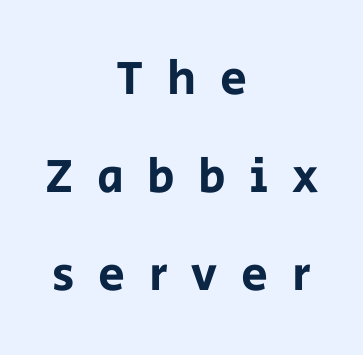
The image shows 48 px sans-serif type, upright; set centered, loose line spacing (2.04x), unusually wide letter spacing (+0.49 em), not underlined; low stroke contrast and a large x-height.
